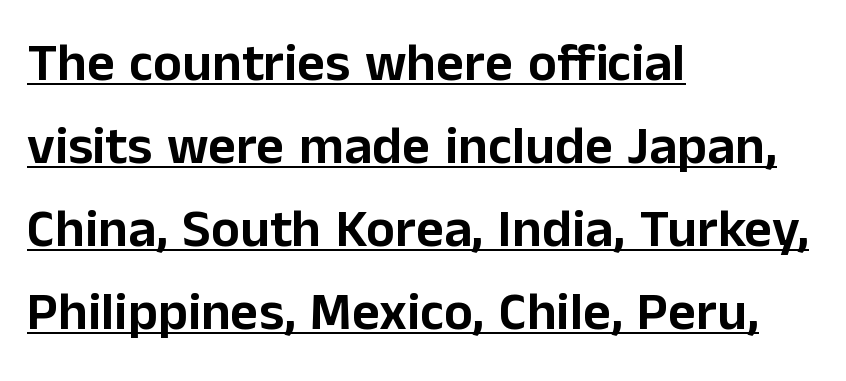
You could not count columns in this text — the font is proportionally spaced. Compared with undecorated copy, this sample adds a rule below the words. Whoever set this chose a conventional vertical rhythm. Horizontally, the lines are justified to the leading edge only. The letters stand straight up with perfectly vertical stems.
